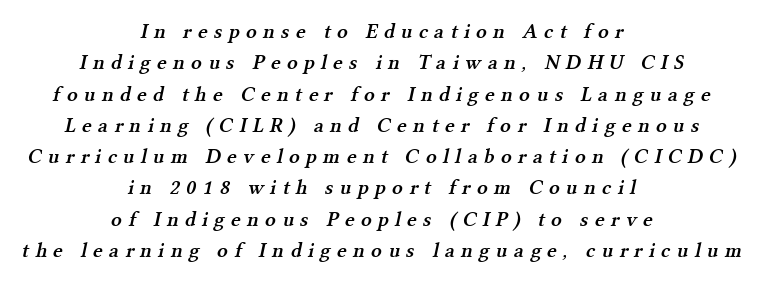
Honestly, there is no underline to notice here at all. Characters follow at a spacing far wider than the type designer built in. This block has exactly the height ordinary leading produces. The face used here is a semibold: visibly heavier than regular, lighter than bold. Neither beginnings nor endings align; midpoints do.
